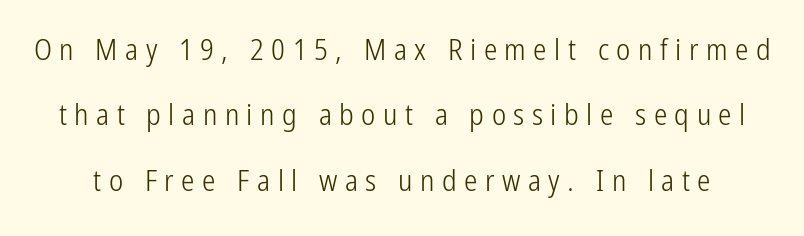
Clear beneath every line of the passage. The passage shown is not bold in any degree. Each letter's strokes conclude bluntly, with no projecting serifs. Baseline-to-baseline distance is far greater than the letter height. Here the glyphs are tracked loosely, breaking word shapes into spaced letters.
